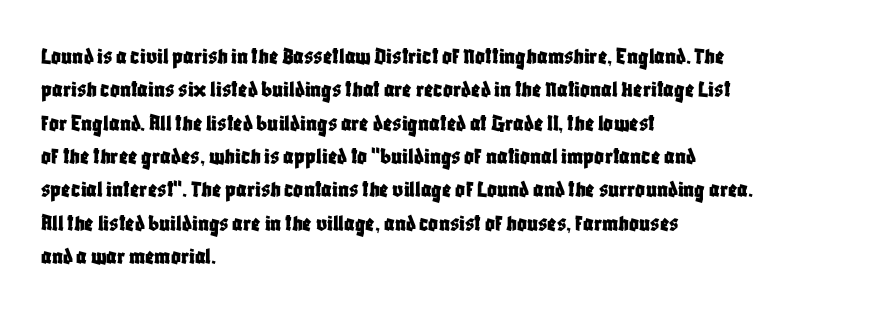
Q: Is the text italic (slanted)? A: No, it is upright.
Q: Is the text underlined? A: No.
Q: How is the paragraph aligned? A: Left-aligned.
Q: Is the spacing between letters normal or unusually wide? A: Normal.
Q: Is the spacing between lines tight, normal or loose? A: Normal.
